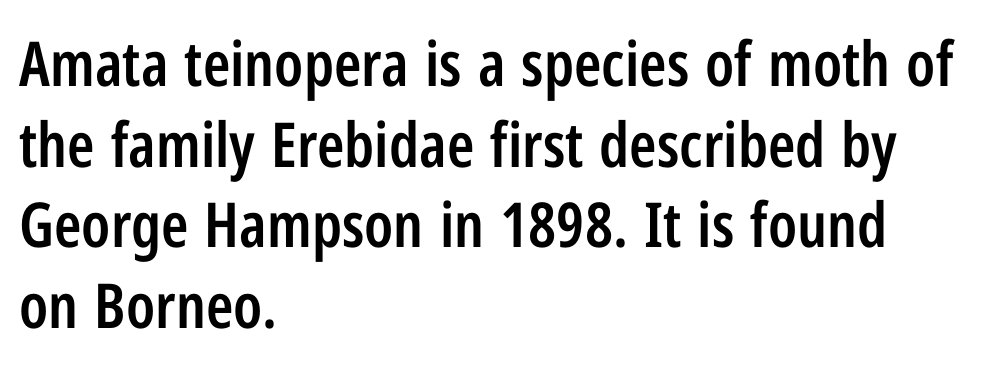
Q: Is the text bold? A: Semi-bold.
Q: Is the text italic (slanted)? A: No, it is upright.
Q: Is the typeface a serif or a sans-serif typeface? A: Sans-serif.
Q: Is the text underlined? A: No.
Q: How is the paragraph aligned? A: Left-aligned.
Q: Is the spacing between letters normal or unusually wide? A: Normal.
Q: Is the spacing between lines tight, normal or loose? A: Normal.
Q: Width (condensed, normal, or wide)? A: Condensed.
Q: Stroke contrast? A: Low.
Q: x-height? A: Medium.
Q: Monospaced? A: No.
